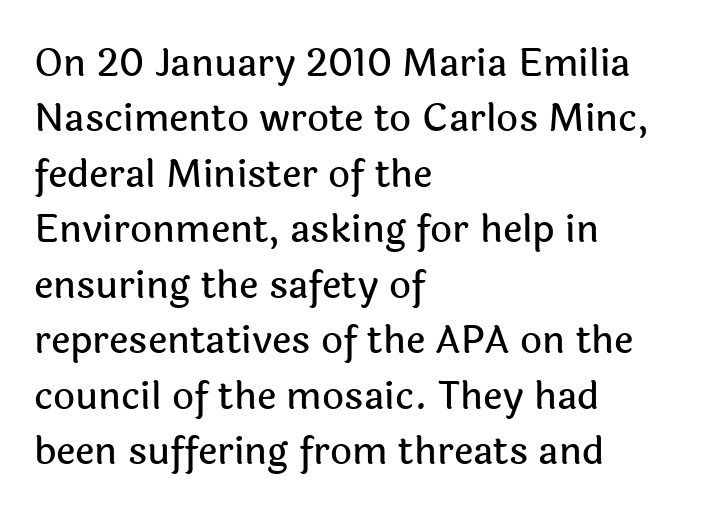
Rendered with straight, roman letterforms. Letterform terminals end flat and unadorned throughout the passage. Letter spacing: default. The paragraph shown leans on its left margin. Horizontal bands of white between lines are of average thickness.
